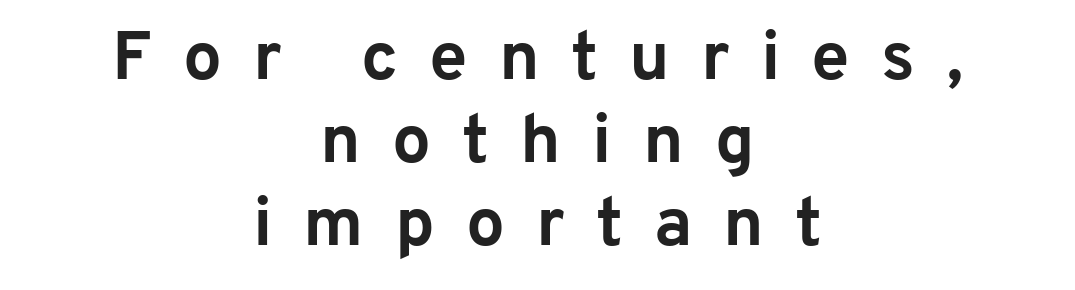
The image shows 69 px bold sans-serif type, upright; set centered, line spacing 1.2x, unusually wide letter spacing (+0.45 em), not underlined; low stroke contrast and a medium x-height.
